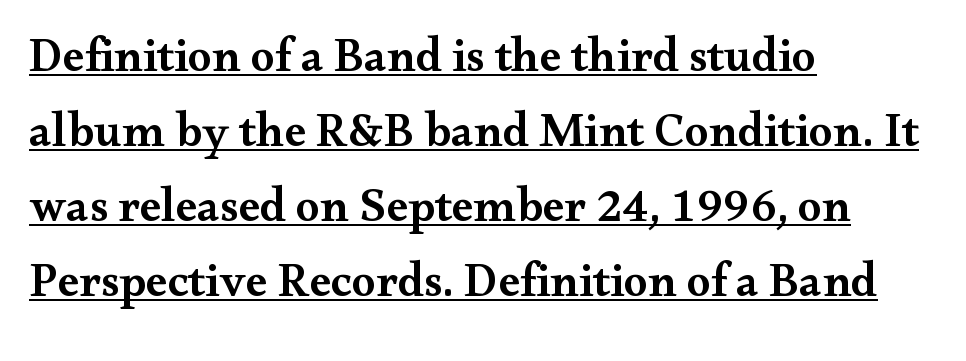
Q: Is the text bold? A: Semi-bold.
Q: Is the text italic (slanted)? A: No, it is upright.
Q: Is the typeface a serif or a sans-serif typeface? A: Serif.
Q: Is the text underlined? A: Yes.
Q: How is the paragraph aligned? A: Left-aligned.
Q: Is the spacing between letters normal or unusually wide? A: Normal.
Q: Is the spacing between lines tight, normal or loose? A: Normal.
Q: Width (condensed, normal, or wide)? A: Wide.
Q: Stroke contrast? A: Medium.
Q: x-height? A: Small.
Q: Monospaced? A: No.
